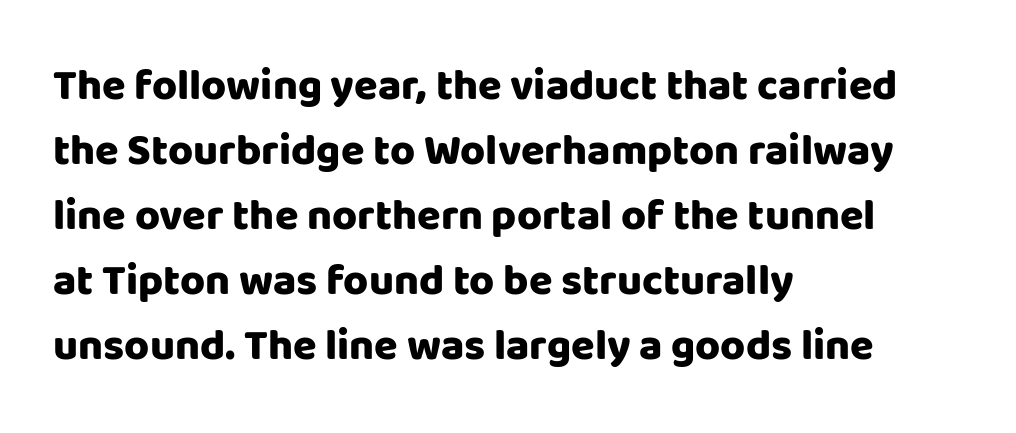
The image shows 43 px heavy sans-serif type, upright; set left-aligned, normal line spacing (1.51x), normal letter spacing, not underlined; low stroke contrast and a large x-height.
